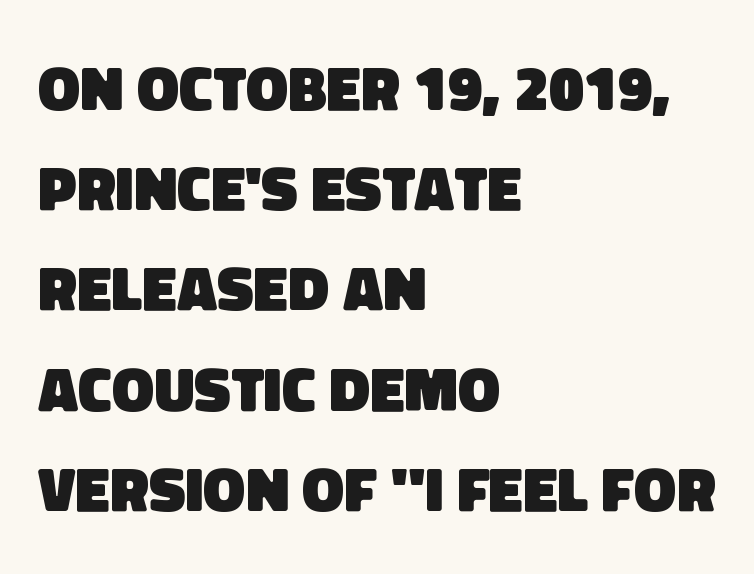
Q: Is the text bold? A: Yes.
Q: Is the typeface a serif or a sans-serif typeface? A: Sans-serif.
Q: Is the text underlined? A: No.
Q: How is the paragraph aligned? A: Left-aligned.
Q: Is the spacing between letters normal or unusually wide? A: Normal.
Q: Is the spacing between lines tight, normal or loose? A: Normal.
Q: Width (condensed, normal, or wide)? A: Normal.
Q: Stroke contrast? A: Low.
Q: x-height? A: Large.
Q: Monospaced? A: No.
